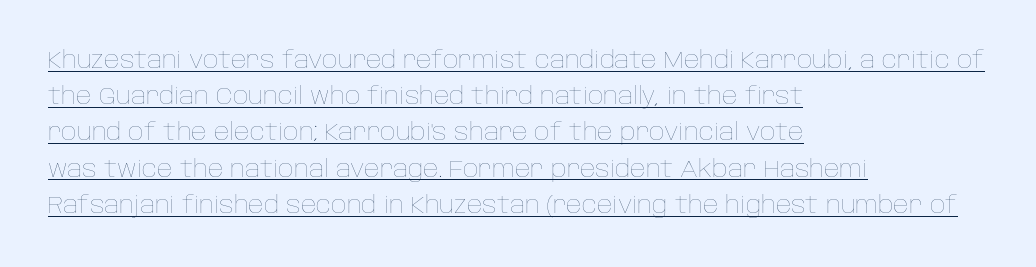
{"italic": "no", "bold": "no", "underline": "yes", "align": "left", "line_spacing": "normal", "line_spacing_ratio": 1.51, "letter_spacing": "normal", "letter_spacing_em": 0.0, "glyph_px": 24}
